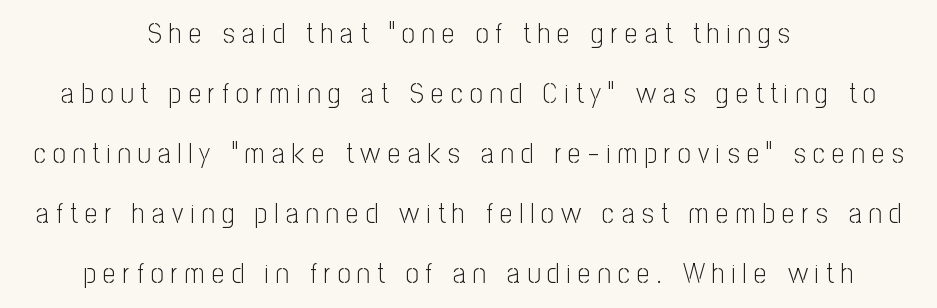
Characters remain perfectly vertical along every line. Varying glyph widths throughout — classic text-font behaviour. This rendering features lettering with no underline. The letters are spread apart with noticeably loose tracking. Nope, no serifs anywhere on these letters. Loosely led — the rows are spread out.
